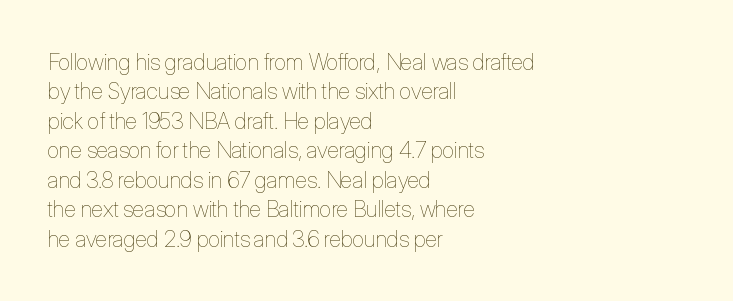
Q: Is the text bold? A: No.
Q: Is the text italic (slanted)? A: No, it is upright.
Q: Is the text underlined? A: No.
Q: How is the paragraph aligned? A: Left-aligned.
Q: Is the spacing between letters normal or unusually wide? A: Normal.
Q: Is the spacing between lines tight, normal or loose? A: Normal.
